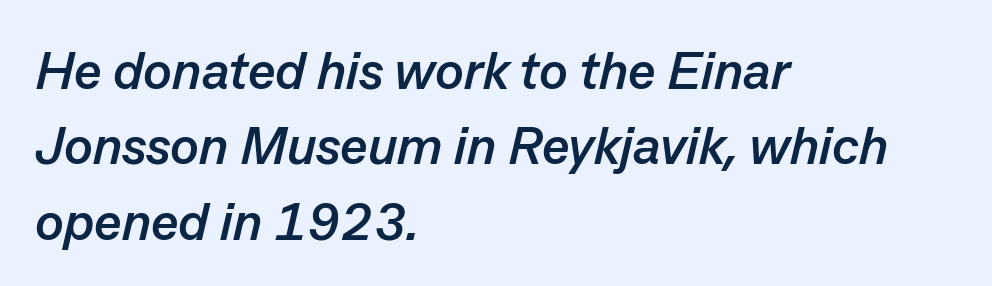
The image shows 53 px semibold type, italic (leaning right); set left-aligned, normal line spacing (1.42x), normal letter spacing, not underlined; low stroke contrast and a medium x-height.
